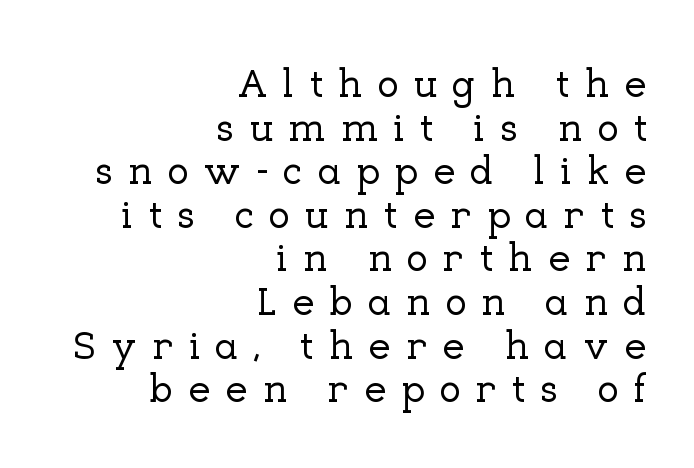
Q: Is the text italic (slanted)? A: No, it is upright.
Q: Is the typeface a serif or a sans-serif typeface? A: Serif.
Q: Is the text underlined? A: No.
Q: How is the paragraph aligned? A: Right-aligned.
Q: Is the spacing between letters normal or unusually wide? A: Unusually wide.
Q: Is the spacing between lines tight, normal or loose? A: Tight.
Q: Width (condensed, normal, or wide)? A: Normal.
Q: Stroke contrast? A: Low.
Q: x-height? A: Medium.
Q: Monospaced? A: No.
